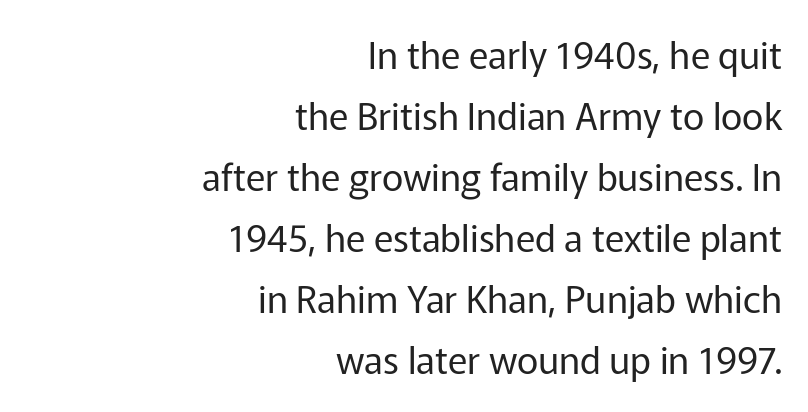
Q: Is the text bold? A: No.
Q: Is the text italic (slanted)? A: No, it is upright.
Q: Is the typeface a serif or a sans-serif typeface? A: Sans-serif.
Q: Is the text underlined? A: No.
Q: How is the paragraph aligned? A: Right-aligned.
Q: Is the spacing between letters normal or unusually wide? A: Normal.
Q: Is the spacing between lines tight, normal or loose? A: Normal.
Q: Width (condensed, normal, or wide)? A: Normal.
Q: Stroke contrast? A: Low.
Q: x-height? A: Medium.
Q: Monospaced? A: No.
